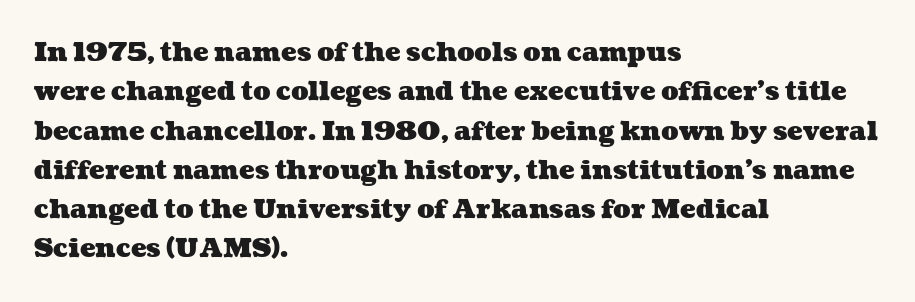
The image shows 26 px bold type; set left-aligned, normal line spacing (1.51x), normal letter spacing, not underlined.
